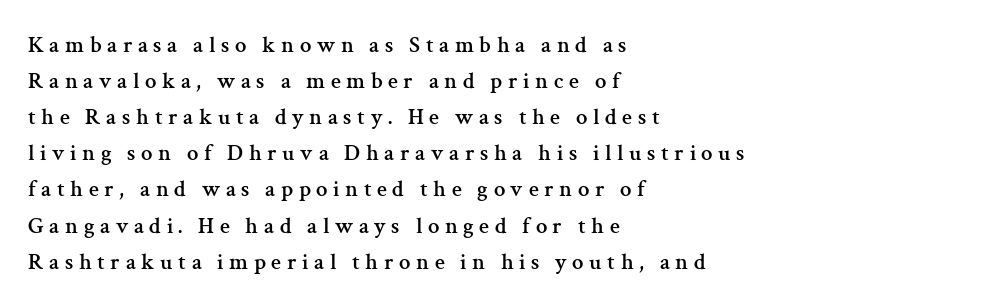
The image shows 23 px text type, upright; set left-aligned, normal line spacing (1.57x), unusually wide letter spacing (+0.24 em), not underlined.
